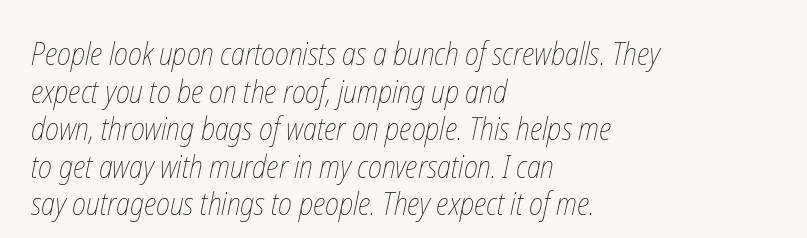
{"bold": "no", "weight": "thin", "width": "condensed", "stroke_contrast": "low", "x_height": "medium", "monospaced": "no", "underline": "no", "align": "left", "line_spacing_ratio": 1.21, "letter_spacing": "normal", "letter_spacing_em": 0.0, "glyph_px": 31}
